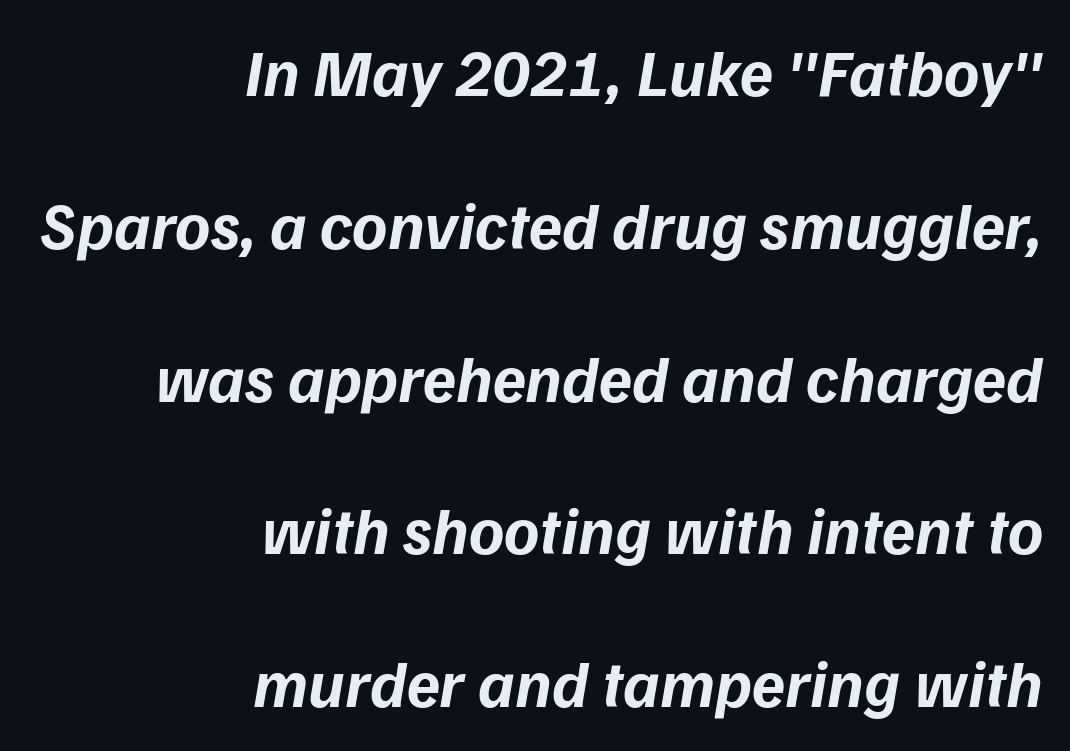
Q: Is the text bold? A: Yes.
Q: Is the typeface a serif or a sans-serif typeface? A: Sans-serif.
Q: Is the text underlined? A: No.
Q: How is the paragraph aligned? A: Right-aligned.
Q: Is the spacing between letters normal or unusually wide? A: Normal.
Q: Is the spacing between lines tight, normal or loose? A: Loose.
Q: Width (condensed, normal, or wide)? A: Normal.
Q: Stroke contrast? A: Low.
Q: x-height? A: Medium.
Q: Monospaced? A: No.
